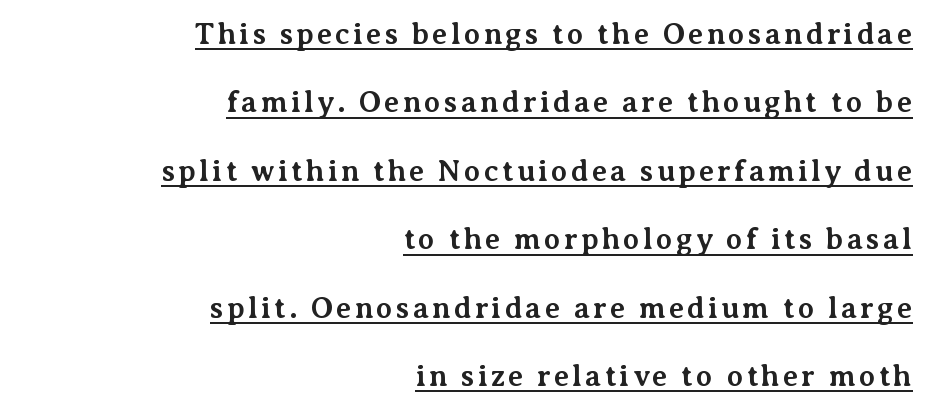
{"serif": "yes", "italic": "no", "bold": "yes", "weight": "bold", "width": "normal", "stroke_contrast": "medium", "x_height": "medium", "monospaced": "no", "underline": "yes", "align": "right", "line_spacing": "loose", "line_spacing_ratio": 2.28, "glyph_px": 30}
